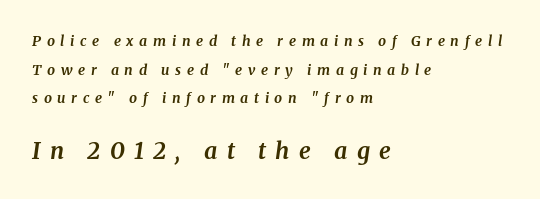
In this sample the second text group is rendered at the bigger scale. What weight is shown? A full bold with thick strokes. The line-height multiplier appears high, well above default. Underline: absent. Between one letter and the next there's a generous, obvious gap. Slanted lettering throughout.
